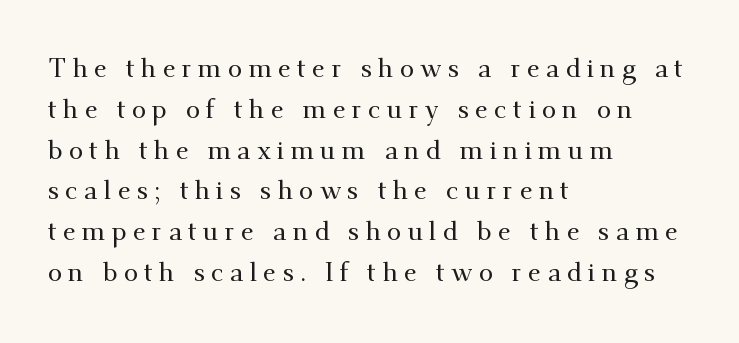
Q: Is the text italic (slanted)? A: No, it is upright.
Q: Is the text underlined? A: No.
Q: How is the paragraph aligned? A: Left-aligned.
Q: Is the spacing between letters normal or unusually wide? A: Unusually wide.
Q: Is the spacing between lines tight, normal or loose? A: Normal.
